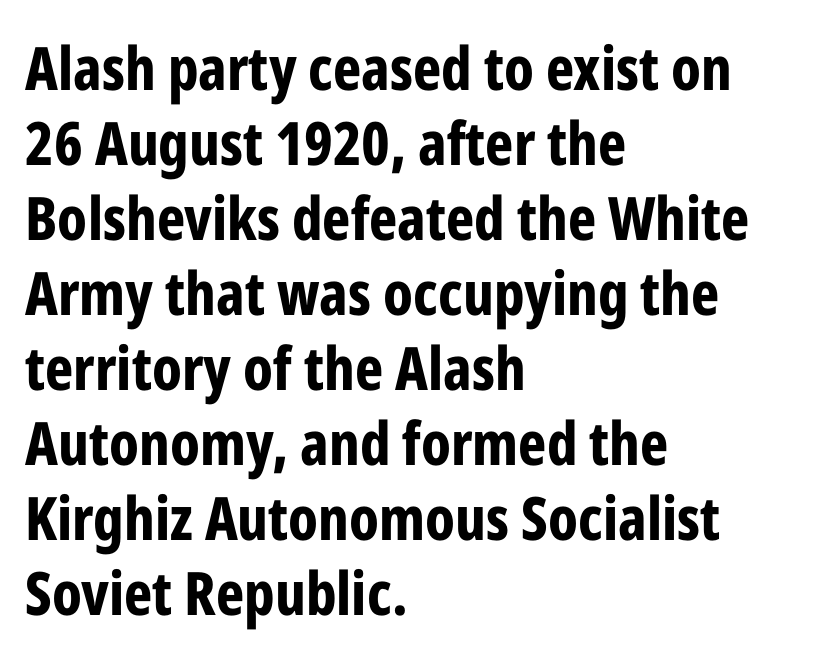
Q: Is the text bold? A: Yes.
Q: Is the text italic (slanted)? A: No, it is upright.
Q: Is the typeface a serif or a sans-serif typeface? A: Sans-serif.
Q: Is the text underlined? A: No.
Q: How is the paragraph aligned? A: Left-aligned.
Q: Is the spacing between letters normal or unusually wide? A: Normal.
Q: Is the spacing between lines tight, normal or loose? A: Normal.
Q: Width (condensed, normal, or wide)? A: Condensed.
Q: Stroke contrast? A: Low.
Q: x-height? A: Medium.
Q: Monospaced? A: No.
